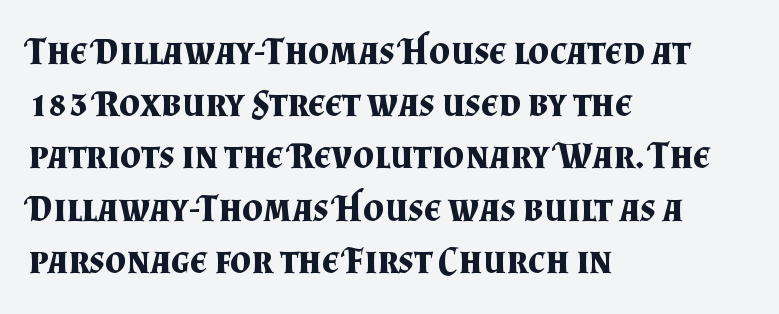
The image shows 37 px bold serif type, upright; set left-aligned, normal line spacing (1.41x), normal letter spacing, not underlined; medium stroke contrast and a small x-height.
